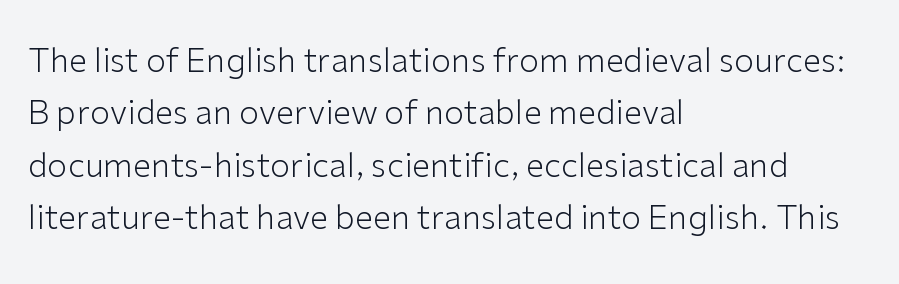
Vertical strokes here are truly vertical. Think standard paragraph weight, or any step lighter than that. The lines in this sample share a left origin and differ only in where they stop. The type family on display is of the sans-serif kind.
